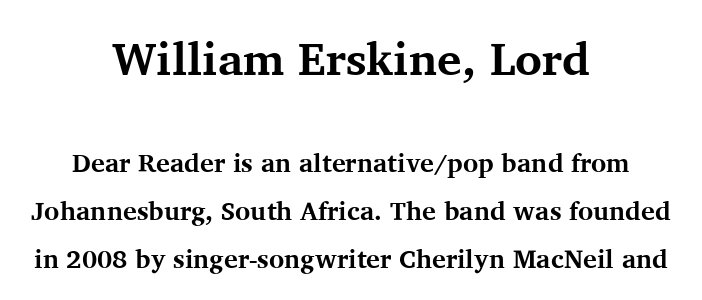
Q: Is the text bold? A: Yes.
Q: Is the text italic (slanted)? A: No, it is upright.
Q: Is the typeface a serif or a sans-serif typeface? A: Serif.
Q: Is the text underlined? A: No.
Q: How is the paragraph aligned? A: Centered.
Q: Is the spacing between letters normal or unusually wide? A: Normal.
Q: Which block of text is set in a larger size, the first (top) or the second (bottom)? A: The first (top) one.
Q: Width (condensed, normal, or wide)? A: Normal.
Q: Stroke contrast? A: Medium.
Q: x-height? A: Medium.
Q: Monospaced? A: No.
